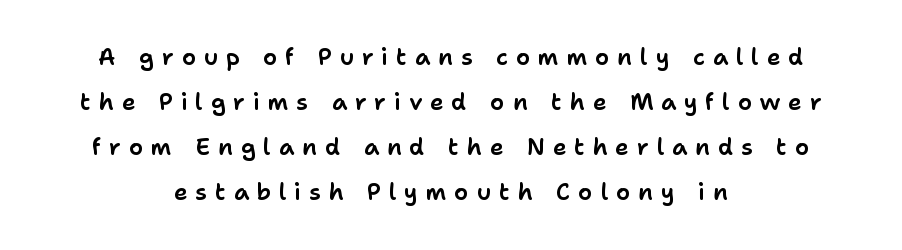
{"italic": "no", "underline": "no", "align": "center", "line_spacing": "loose", "line_spacing_ratio": 1.96, "letter_spacing": "wide", "letter_spacing_em": 0.34, "glyph_px": 23}
